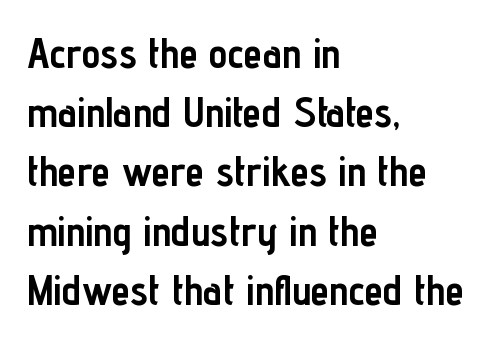
The image shows 42 px semibold, condensed sans-serif type, upright; set left-aligned, normal line spacing (1.41x), normal letter spacing, not underlined; low stroke contrast and a medium x-height.
